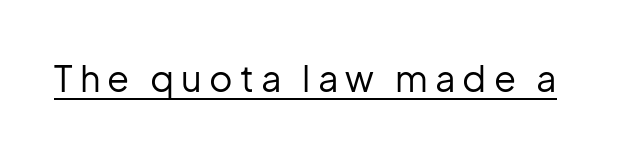
The image shows 36 px regular-weight sans-serif type, upright; set unusually wide letter spacing (+0.2 em), underlined; low stroke contrast and a medium x-height.
